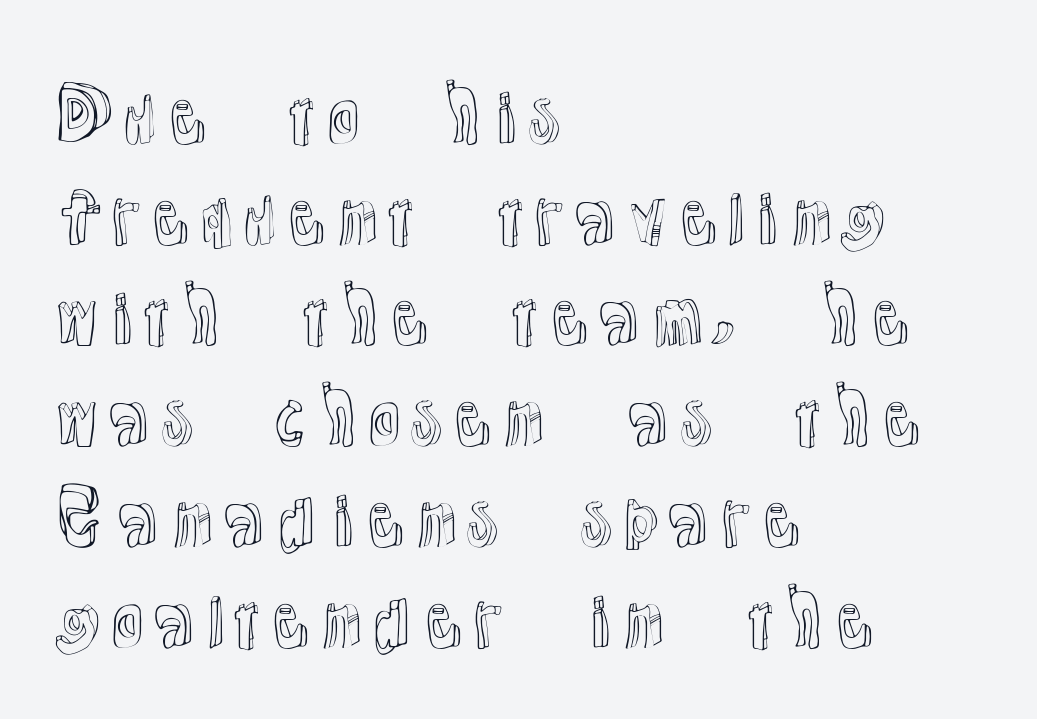
{"italic": "no", "width": "normal", "x_height": "medium", "monospaced": "no", "underline": "no", "align": "left", "line_spacing": "normal", "line_spacing_ratio": 1.38, "letter_spacing": "normal", "letter_spacing_em": 0.0, "glyph_px": 73}
